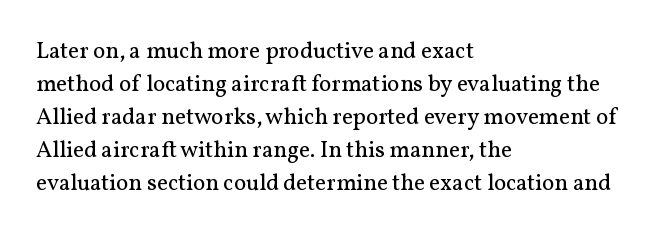
Honestly, the row spacing looks completely unremarkable. Caption: face not bold, strokes unweighted. Posture: vertical. This rendering features lettering with no underline. The setting favours the left margin, as ordinary paragraphs usually do.
